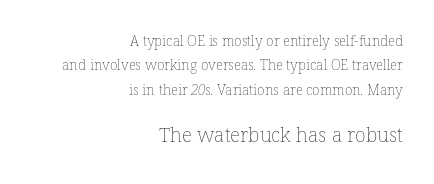
Q: Is the text bold? A: No.
Q: Is the text underlined? A: No.
Q: How is the paragraph aligned? A: Right-aligned.
Q: Is the spacing between letters normal or unusually wide? A: Normal.
Q: Which block of text is set in a larger size, the first (top) or the second (bottom)? A: The second (bottom) one.
